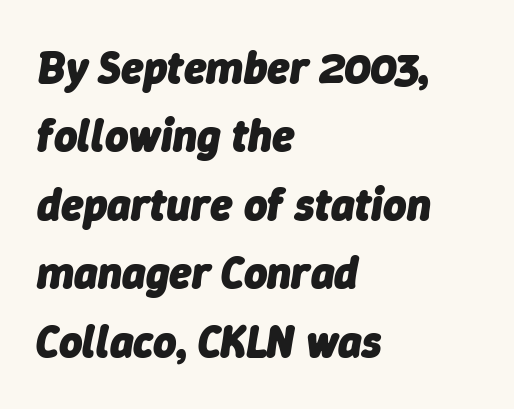
The face used here has a pronounced slope to its letters. Strong, thick strokes mark this as bold type. This sample is left-justified, so line endings fall wherever the words run out. Tracking here is standard; glyphs follow each other at the usual distance. This sample has the flowing, uneven cadence of proportional lettering.
